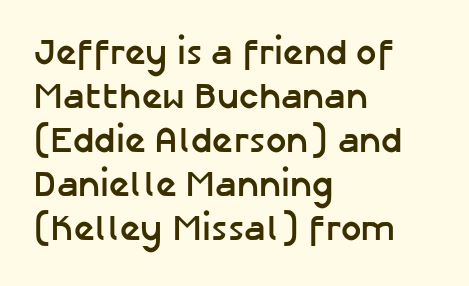
The glyphs are unaccompanied by any horizontal stroke below them. The typography opts for an upright posture over an oblique one. Reading down the block, your eye returns to a fixed left position each line. Each word holds together tightly as a unit, with standard inter-letter gaps. I'd describe the lettering as bold — thick and assertive. Think of a printed novel: that variable character pitch is what you see here.
